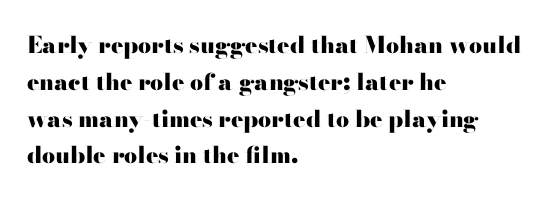
Q: Is the text bold? A: Yes.
Q: Is the text italic (slanted)? A: No, it is upright.
Q: Is the text underlined? A: No.
Q: How is the paragraph aligned? A: Left-aligned.
Q: Is the spacing between letters normal or unusually wide? A: Normal.
Q: Is the spacing between lines tight, normal or loose? A: Normal.
